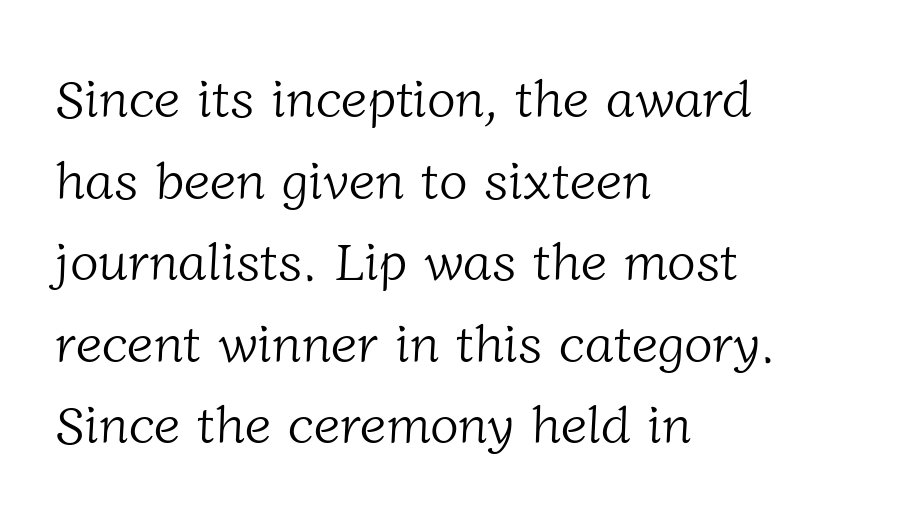
Q: Is the text bold? A: No.
Q: Is the typeface a serif or a sans-serif typeface? A: Serif.
Q: Is the text underlined? A: No.
Q: How is the paragraph aligned? A: Left-aligned.
Q: Is the spacing between letters normal or unusually wide? A: Normal.
Q: Is the spacing between lines tight, normal or loose? A: Normal.
Q: Width (condensed, normal, or wide)? A: Normal.
Q: Stroke contrast? A: Low.
Q: x-height? A: Medium.
Q: Monospaced? A: No.
